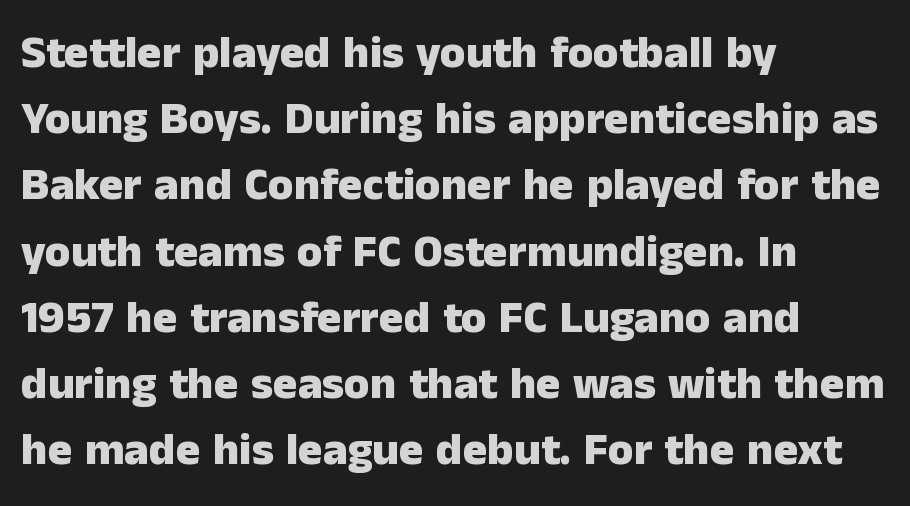
This rendering uses left alignment, leaving the right contour irregular. Check under the words: just untouched page. Check where the strokes stop: nothing finishes them off — pure sans. Looks like regular typesetting: each glyph gets only the width it needs.
